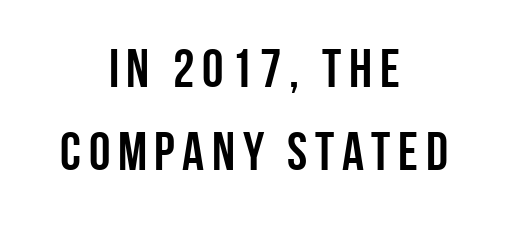
{"serif": "no", "italic": "no", "bold": "yes", "weight": "semibold", "width": "condensed", "stroke_contrast": "low", "x_height": "large", "monospaced": "no", "underline": "no", "align": "center", "line_spacing": "normal", "line_spacing_ratio": 1.54, "glyph_px": 54}
